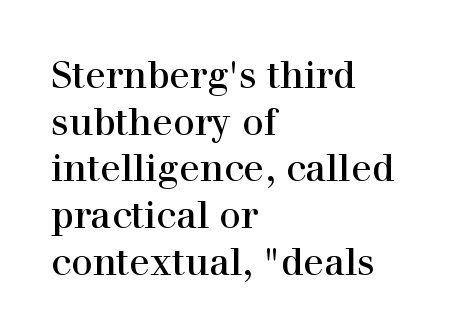
It's the straight-up-and-down kind of type. Nobody drew a line under any word here. This is serif lettering, the kind often seen in printed books. The passage is arranged the way most books set body copy — flush left. Characters follow at the spacing the type designer built in. Looks like regular typesetting: each glyph gets only the width it needs.
